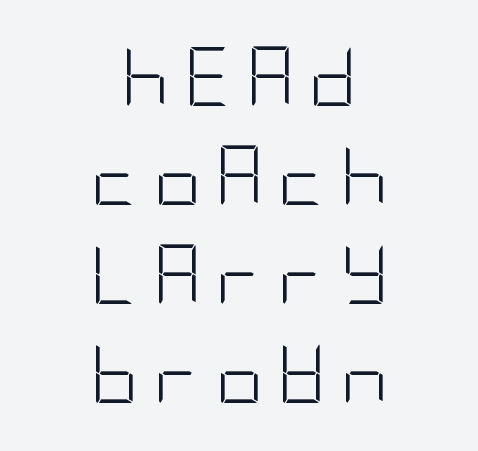
The leading is moderate, giving the passage an even texture. The rendering shows plain stroke endings on the letterforms — a sans-serif design. The paragraph has two soft edges and a firm central axis. Weight: not bold — regular or lighter.
